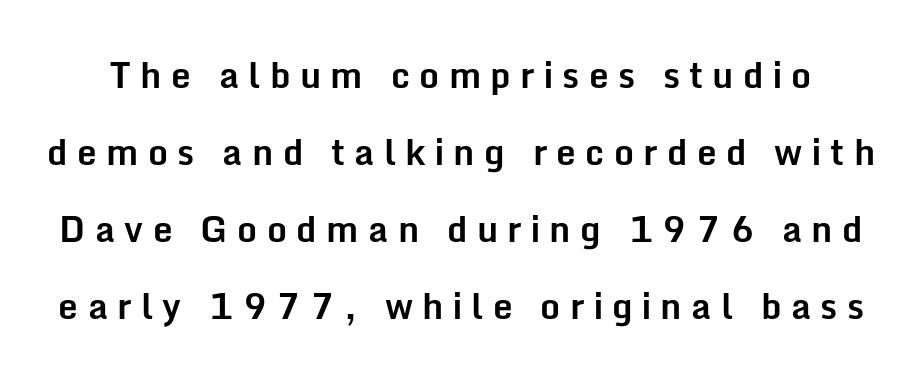
{"serif": "no", "italic": "no", "bold": "yes", "weight": "bold", "width": "normal", "stroke_contrast": "low", "x_height": "medium", "monospaced": "no", "underline": "no", "line_spacing": "loose", "line_spacing_ratio": 2.2, "letter_spacing": "wide", "letter_spacing_em": 0.27, "glyph_px": 35}
